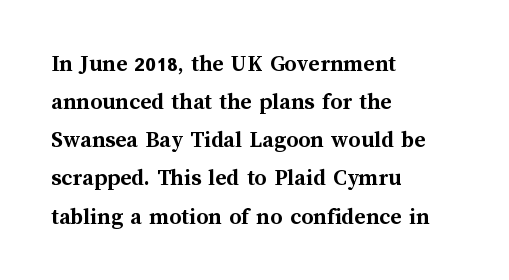
Any mark beneath the type? The region is blank. The letters stand upright; this is a roman face. The type is set solid horizontally, with unmodified tracking. Which margin do the lines hug? The left one — the right edge is uneven. The rendering uses a bold face; every stroke is thick and dark.
